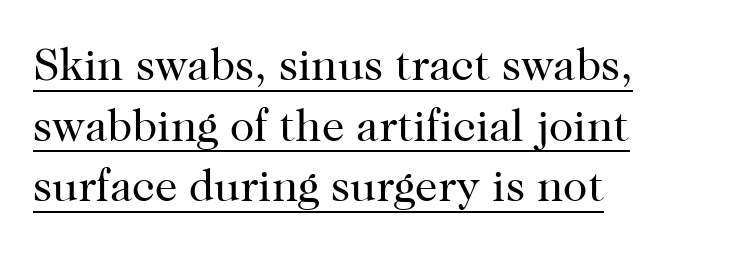
The image shows 45 px regular-weight serif type, upright; set left-aligned, normal line spacing (1.35x), normal letter spacing, underlined; high stroke contrast and a medium x-height.
